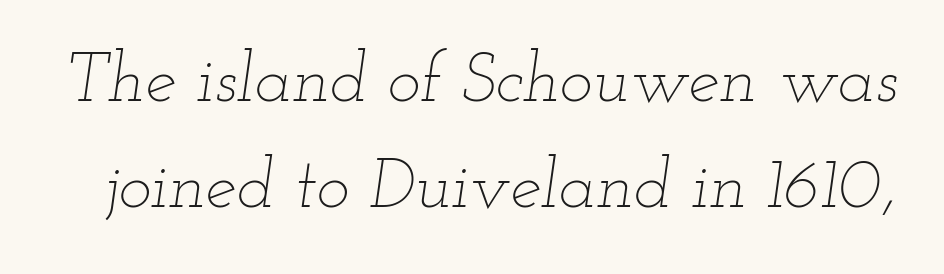
A typesetter would mark this as italic. Short note: letters normally spaced. Spacing verdict: proportional, widths tailored to each character. The lines sit at an ordinary, default distance from one another. The space beneath each line is pristine and unruled. Is the type heavy? It reads as light-to-regular instead.
